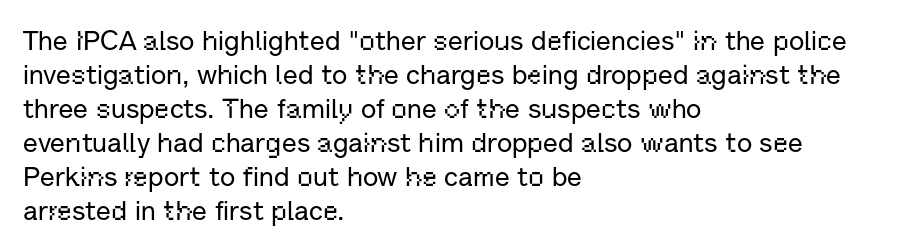
{"italic": "no", "underline": "no", "align": "left", "line_spacing": "normal", "line_spacing_ratio": 1.26, "letter_spacing": "normal", "letter_spacing_em": 0.0, "glyph_px": 27}
